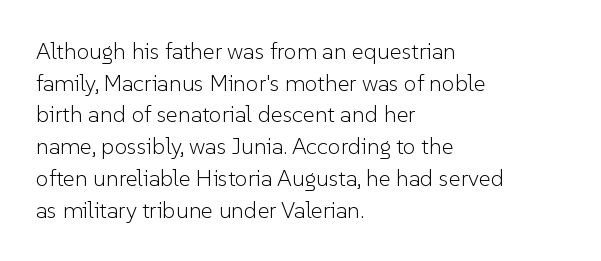
{"italic": "no", "bold": "no", "underline": "no", "align": "left", "line_spacing": "normal", "line_spacing_ratio": 1.38, "letter_spacing": "normal", "letter_spacing_em": 0.0, "glyph_px": 23}
